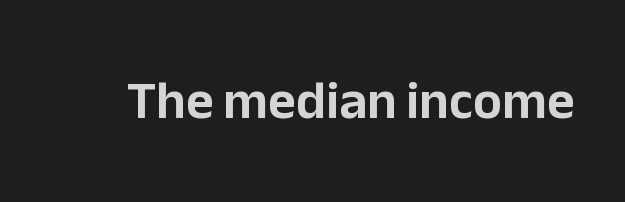
The image shows 54 px sans-serif type, upright; set normal letter spacing, not underlined; low stroke contrast and a medium x-height.
